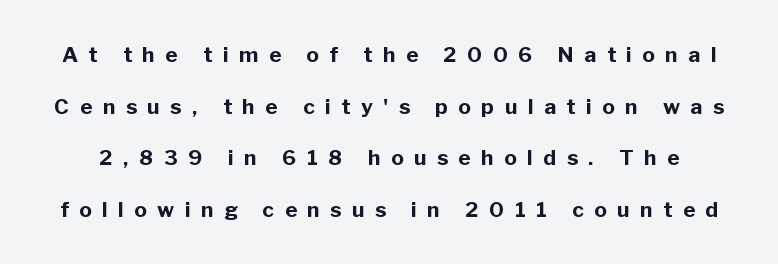
Tracking value appears strongly positive — letters spread wide. Glance below the letters and you will spot only blank space. It's the straight-up-and-down kind of type. The face used here has the dense, thick strokes of a bold. Reading down the column, the eye jumps a long way to each next line.
